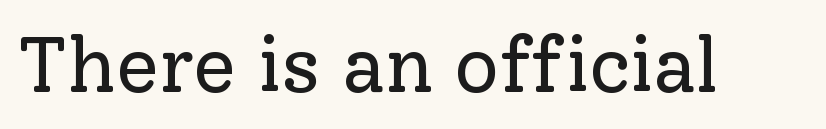
The image shows 78 px regular-weight serif type, upright; set normal letter spacing, not underlined; low stroke contrast and a medium x-height.
